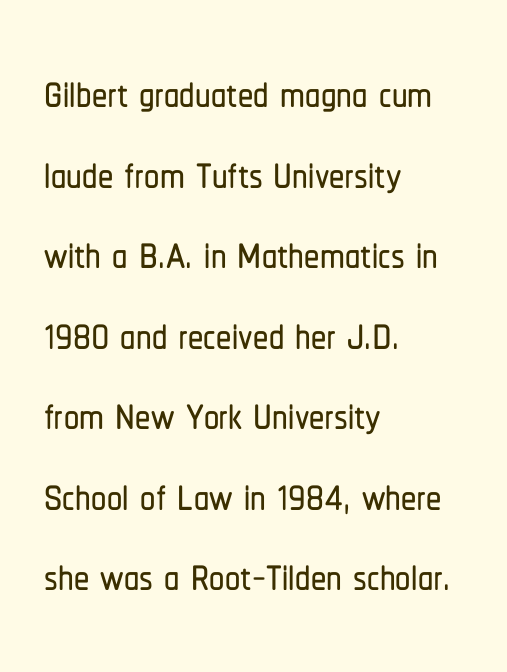
Q: Is the text italic (slanted)? A: No, it is upright.
Q: Is the typeface a serif or a sans-serif typeface? A: Sans-serif.
Q: Is the text underlined? A: No.
Q: How is the paragraph aligned? A: Left-aligned.
Q: Is the spacing between letters normal or unusually wide? A: Normal.
Q: Is the spacing between lines tight, normal or loose? A: Normal.
Q: Width (condensed, normal, or wide)? A: Condensed.
Q: Stroke contrast? A: Low.
Q: x-height? A: Medium.
Q: Monospaced? A: No.
